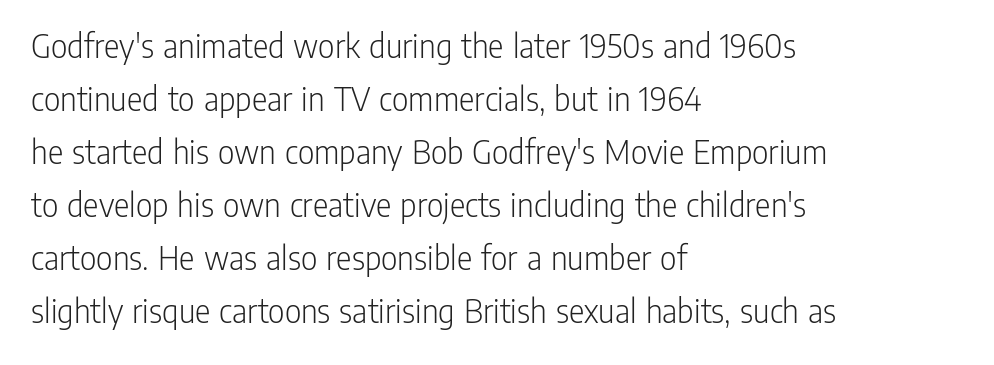
The image shows 36 px light, condensed sans-serif type, upright; set left-aligned, normal line spacing (1.47x), normal letter spacing, not underlined; low stroke contrast and a medium x-height.
